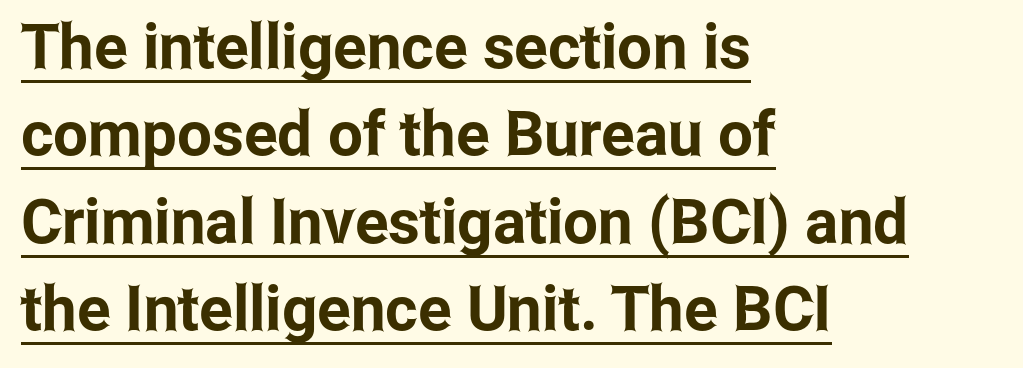
The image shows 62 px condensed sans-serif type, upright; set left-aligned, normal line spacing (1.41x), normal letter spacing, underlined; low stroke contrast and a medium x-height.
